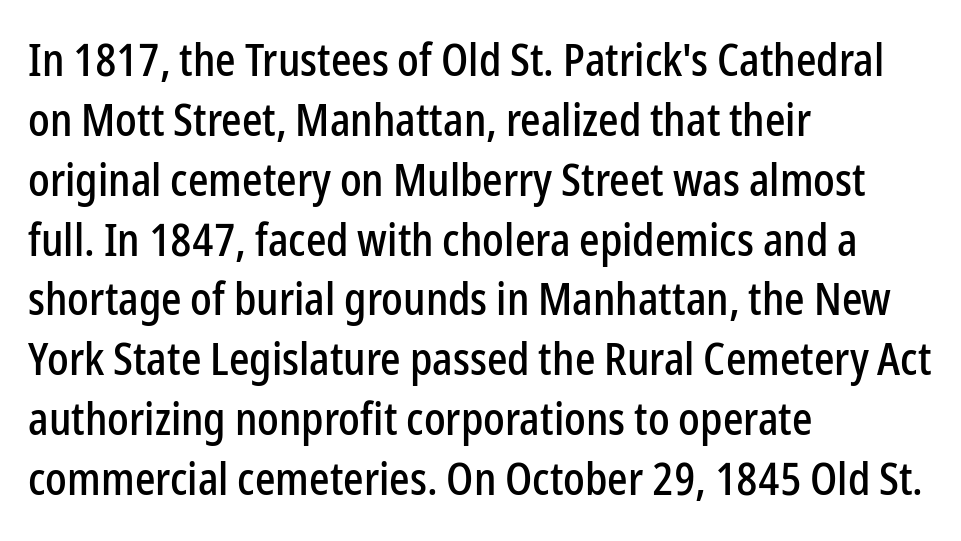
{"serif": "no", "italic": "no", "width": "condensed", "stroke_contrast": "low", "x_height": "medium", "monospaced": "no", "underline": "no", "align": "left", "line_spacing": "normal", "line_spacing_ratio": 1.33, "letter_spacing": "normal", "letter_spacing_em": 0.0, "glyph_px": 45}
